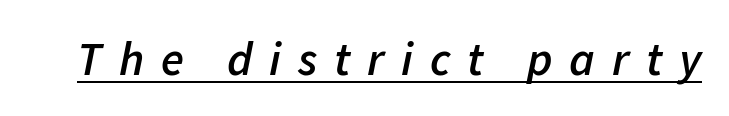
The image shows 47 px semibold type, italic (leaning right); set unusually wide letter spacing (+0.36 em), underlined; low stroke contrast and a medium x-height.
